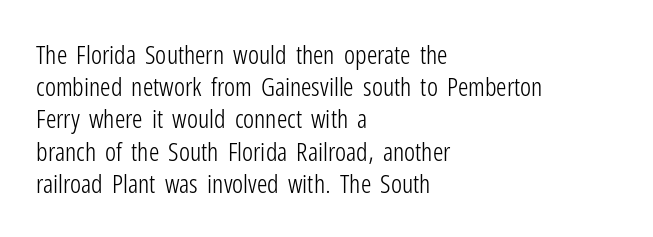
The image shows 26 px text type, upright; set left-aligned, line spacing 1.24x, normal letter spacing, not underlined.
